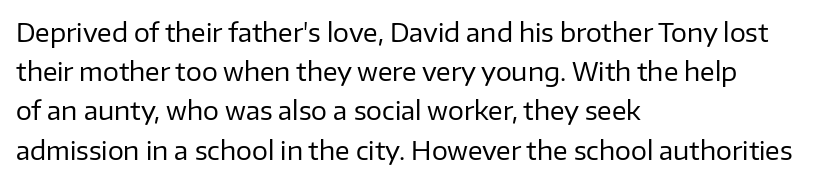
Q: Is the text bold? A: No.
Q: Is the text italic (slanted)? A: No, it is upright.
Q: Is the text underlined? A: No.
Q: How is the paragraph aligned? A: Left-aligned.
Q: Is the spacing between letters normal or unusually wide? A: Normal.
Q: Is the spacing between lines tight, normal or loose? A: Normal.
